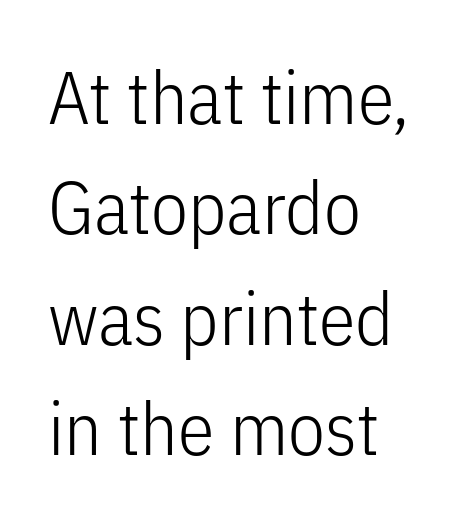
Each letter keeps its own natural width here, so spacing adapts to shape. It's the straight-up-and-down kind of type. Is this a sans? Yes — the strokes have no serifs. A classic flush-left, rag-right setting is used for this passage. The specimen omits any rule beneath the text block's lines. What's the leading like? Ordinary, nothing unusual.
